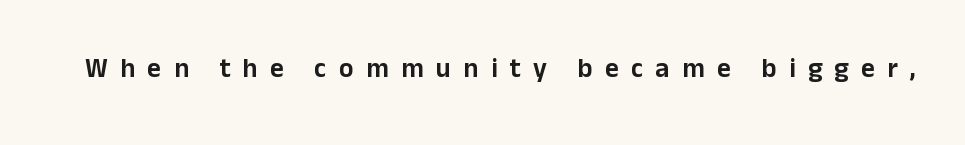
Q: Is the text italic (slanted)? A: No, it is upright.
Q: Is the text underlined? A: No.
Q: Is the spacing between letters normal or unusually wide? A: Unusually wide.
